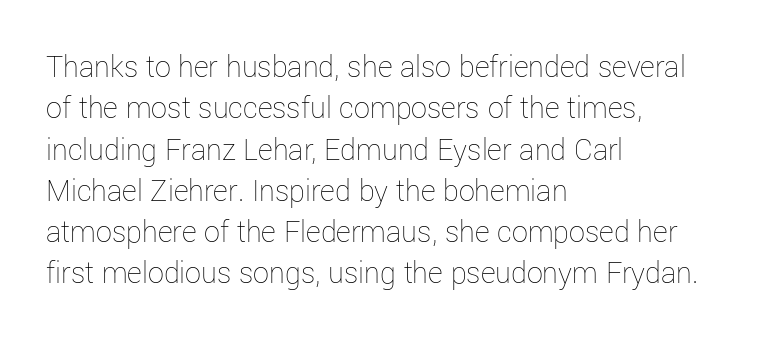
Q: Is the text bold? A: No.
Q: Is the text italic (slanted)? A: No, it is upright.
Q: Is the text underlined? A: No.
Q: How is the paragraph aligned? A: Left-aligned.
Q: Is the spacing between letters normal or unusually wide? A: Normal.
Q: Is the spacing between lines tight, normal or loose? A: Normal.
Q: Width (condensed, normal, or wide)? A: Normal.
Q: Stroke contrast? A: Low.
Q: x-height? A: Medium.
Q: Monospaced? A: No.
